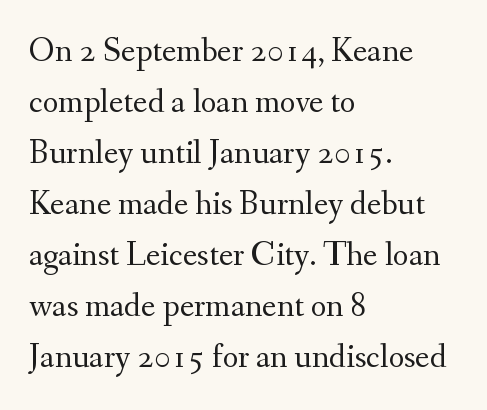
{"serif": "yes", "italic": "no", "bold": "no", "weight": "regular", "width": "normal", "stroke_contrast": "medium", "x_height": "small", "monospaced": "no", "underline": "no", "align": "left", "line_spacing": "normal", "line_spacing_ratio": 1.5, "letter_spacing": "normal", "letter_spacing_em": 0.0, "glyph_px": 34}
